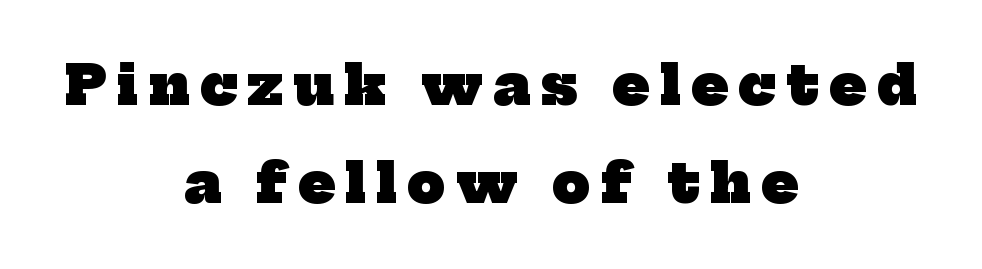
The image shows 53 px heavy serif type; set centered, line spacing 1.84x, unusually wide letter spacing (+0.2 em), not underlined; low stroke contrast and a medium x-height.
